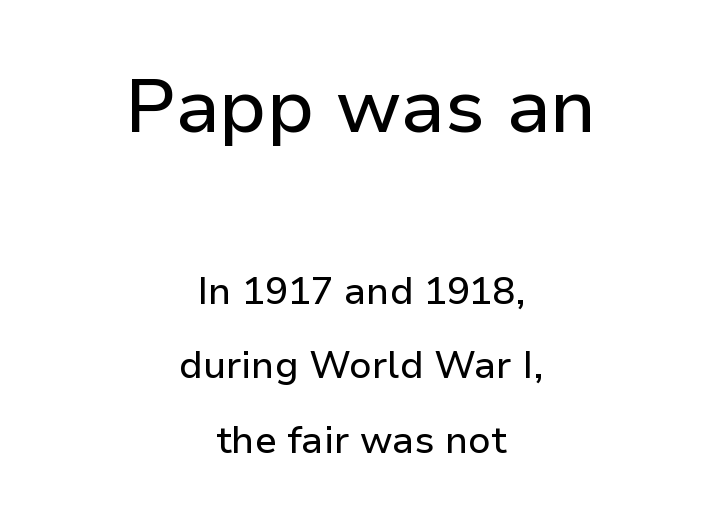
Whoever set this chose breathing room over compactness in the vertical rhythm. The passage shown is typeset with a sans-serif family. You get the large type first, then a drop to smaller type. Do the characters align in a grid? No, the font is proportional. The specimen omits any rule beneath the text block's lines. The type is set solid horizontally, with unmodified tracking.
